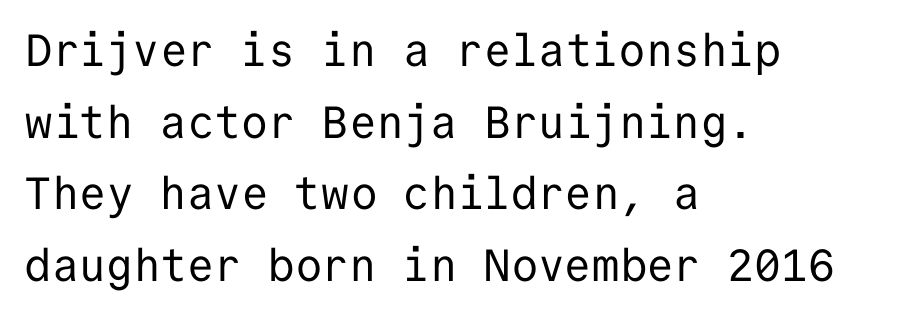
Between one letter and the next there's only the usual sliver of space. Heft: none added — not bold. Typographically, this falls in the sans-serif category. Each letter, wide or thin by design, is forced into the same width here. Descenders hang freely into open space. One-word summary of the alignment: left.
